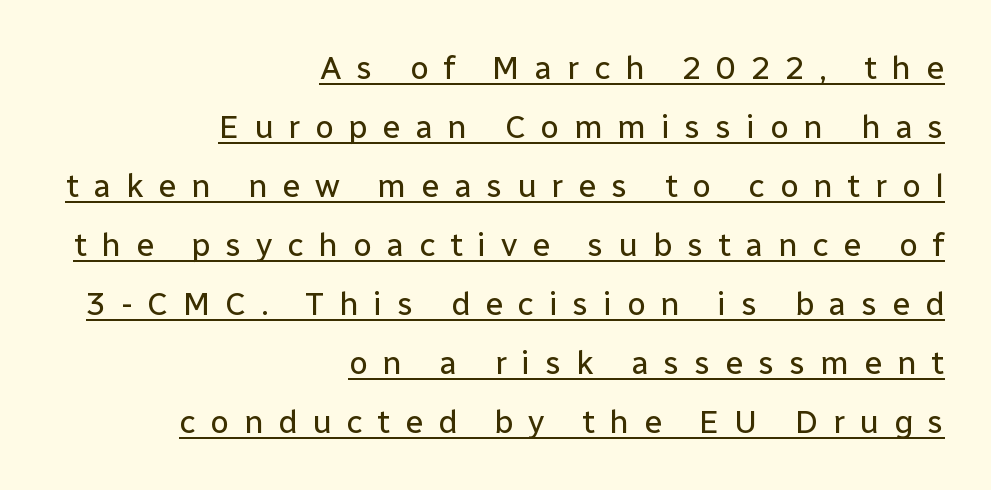
The image shows 33 px regular-weight sans-serif type, upright; set right-aligned, line spacing 1.79x, unusually wide letter spacing (+0.44 em), underlined; low stroke contrast and a medium x-height.
